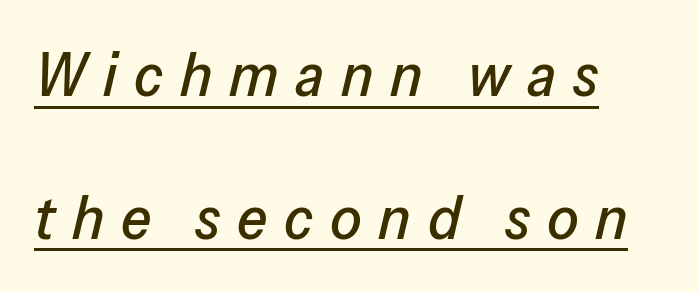
{"italic": "yes", "lean": "right", "slant_degrees": 13, "width": "normal", "stroke_contrast": "low", "x_height": "medium", "monospaced": "no", "underline": "yes", "align": "left", "line_spacing": "loose", "line_spacing_ratio": 2.3, "letter_spacing": "wide", "letter_spacing_em": 0.27, "glyph_px": 62}
